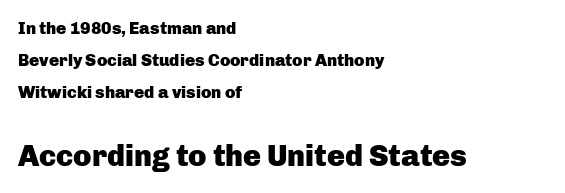
The space beneath each line is pristine and unruled. This is the regular roman posture of the typeface. The typesetting leans heavy: a genuine bold. Serifs: no, the terminals of the letterforms are clean.
